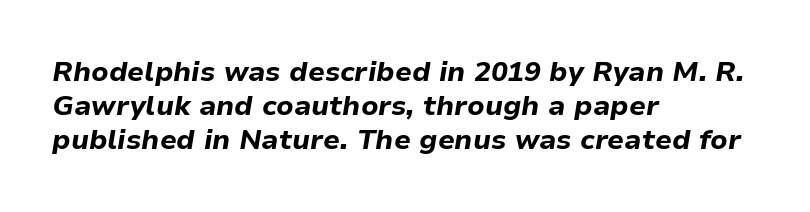
The image shows 28 px bold type, italic (leaning right); set left-aligned, line spacing 1.22x, normal letter spacing, not underlined; low stroke contrast and a medium x-height.
